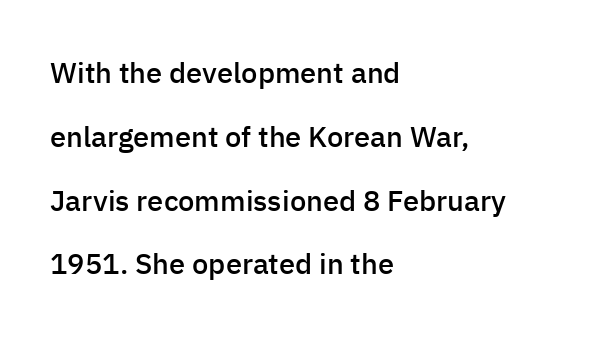
The type sits square on the baseline with zero lean. Look at the bottom of the vertical strokes: they stop flat, with no serifs. Notice the strokes are somewhat thickened but not fully heavy: this is a semibold. Each row of text sits above clean, open space.
